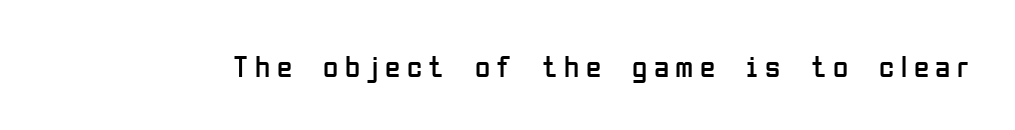
Q: Is the text bold? A: No.
Q: Is the text italic (slanted)? A: No, it is upright.
Q: Is the typeface a serif or a sans-serif typeface? A: Sans-serif.
Q: Is the text underlined? A: No.
Q: Is the spacing between letters normal or unusually wide? A: Unusually wide.
Q: Width (condensed, normal, or wide)? A: Condensed.
Q: Stroke contrast? A: Low.
Q: x-height? A: Medium.
Q: Monospaced? A: No.
